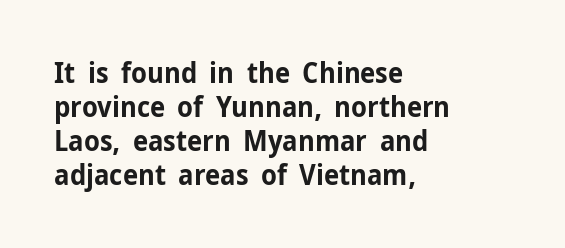
Proportional: the letters do not fall into vertical columns. The type sits square on the baseline with zero lean. Reading down the block, your eye returns to a fixed left position each line. Just letters on the line, the space beneath them empty. Nobody touched the tracking dial on this one.
